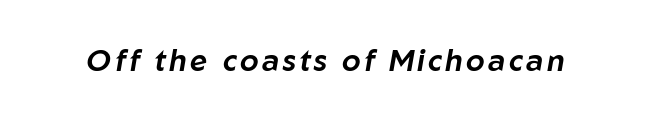
Q: Is the text italic (slanted)? A: Yes, it leans right by about 10 degrees.
Q: Is the text underlined? A: No.
Q: Width (condensed, normal, or wide)? A: Normal.
Q: Stroke contrast? A: Low.
Q: x-height? A: Medium.
Q: Monospaced? A: No.
